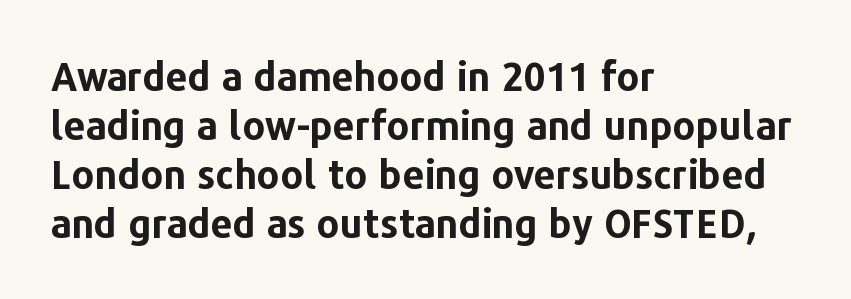
The image shows 39 px bold sans-serif type, upright; set left-aligned, normal line spacing (1.26x), normal letter spacing, not underlined; low stroke contrast and a medium x-height.
